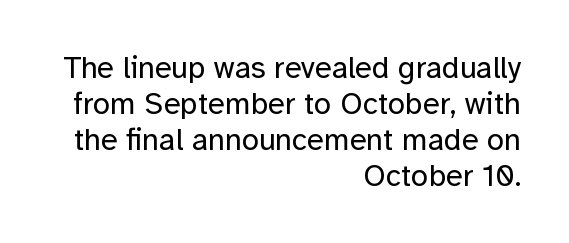
This sample has the flowing, uneven cadence of proportional lettering. One-word summary of the alignment: right. The typography opts for an upright posture over an oblique one. No extra ink here — the face is not bold.
